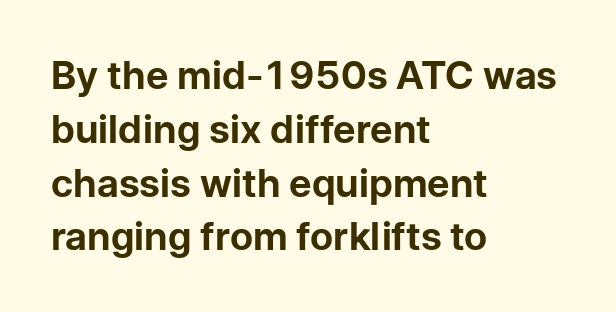
The image shows 39 px bold sans-serif type, upright; set left-aligned, normal line spacing (1.38x), normal letter spacing, not underlined; low stroke contrast and a medium x-height.
